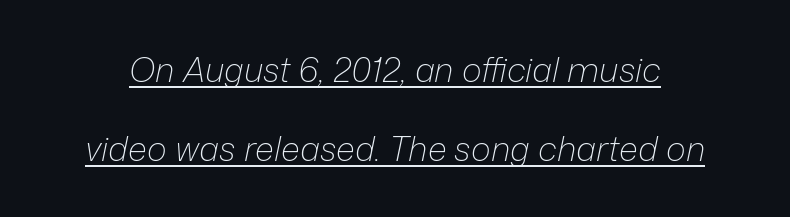
The image shows 34 px light type, italic (leaning right); set loose line spacing (2.33x), normal letter spacing, underlined; low stroke contrast and a medium x-height.
